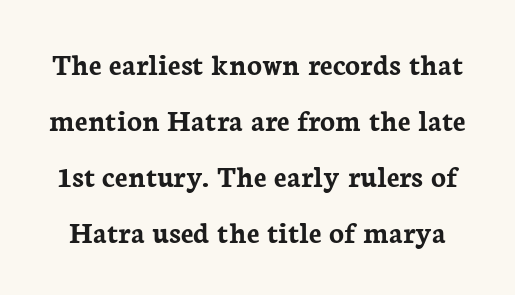
{"serif": "yes", "italic": "no", "bold": "yes", "weight": "semibold", "width": "normal", "stroke_contrast": "low", "x_height": "medium", "monospaced": "no", "underline": "no", "line_spacing_ratio": 1.81, "letter_spacing": "normal", "letter_spacing_em": 0.0, "glyph_px": 31}
